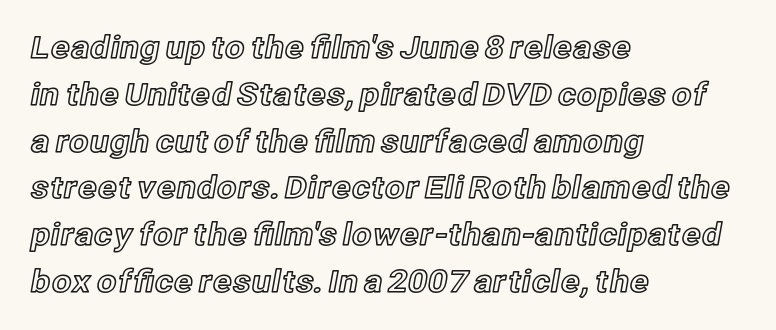
{"width": "normal", "x_height": "medium", "monospaced": "no", "underline": "no", "align": "left", "line_spacing": "normal", "line_spacing_ratio": 1.51, "letter_spacing": "normal", "letter_spacing_em": 0.0, "glyph_px": 31}
